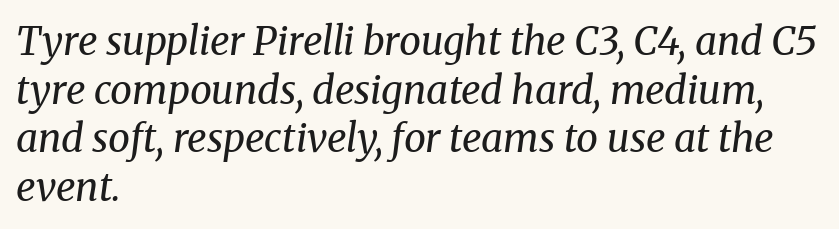
The image shows 39 px regular-weight serif type, italic (leaning right); set left-aligned, normal line spacing (1.25x), normal letter spacing, not underlined; medium stroke contrast and a medium x-height.
